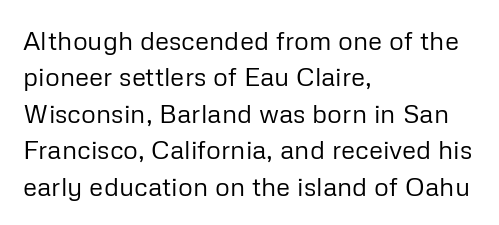
Short and long lines alike share a common starting point at left. The typeface has the unassuming heft of standard copy or less. Is the letter spacing exaggerated? No — it looks like the ordinary default. Has an underline been added? It has not. Posture: vertical.
